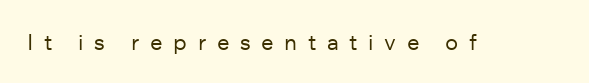
The image shows 22 px text type, upright; set unusually wide letter spacing (+0.48 em), not underlined.
